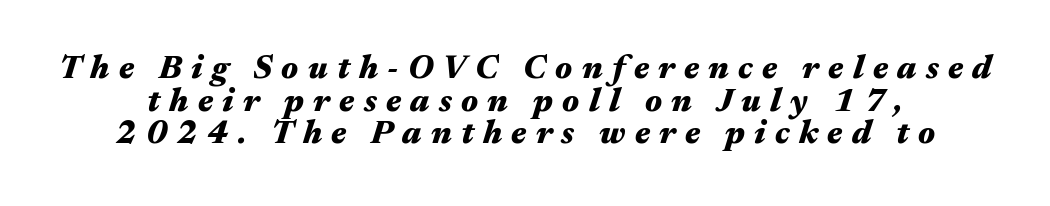
Pretty heavy lettering here — definitely bold. Slanted lettering throughout. Varying glyph widths throughout — classic text-font behaviour. Students, note that the glyphs here are deliberately spaced far apart.
